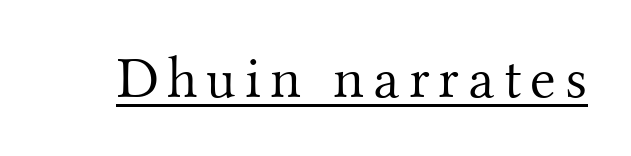
Q: Is the text bold? A: No.
Q: Is the text italic (slanted)? A: No, it is upright.
Q: Is the typeface a serif or a sans-serif typeface? A: Serif.
Q: Is the text underlined? A: Yes.
Q: Width (condensed, normal, or wide)? A: Normal.
Q: Stroke contrast? A: Medium.
Q: x-height? A: Small.
Q: Monospaced? A: No.
